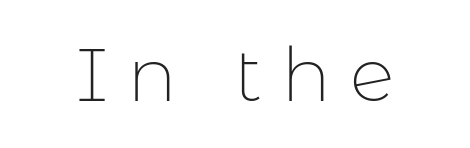
The image shows 75 px thin sans-serif type, upright; set unusually wide letter spacing (+0.25 em), not underlined; low stroke contrast and a medium x-height.
